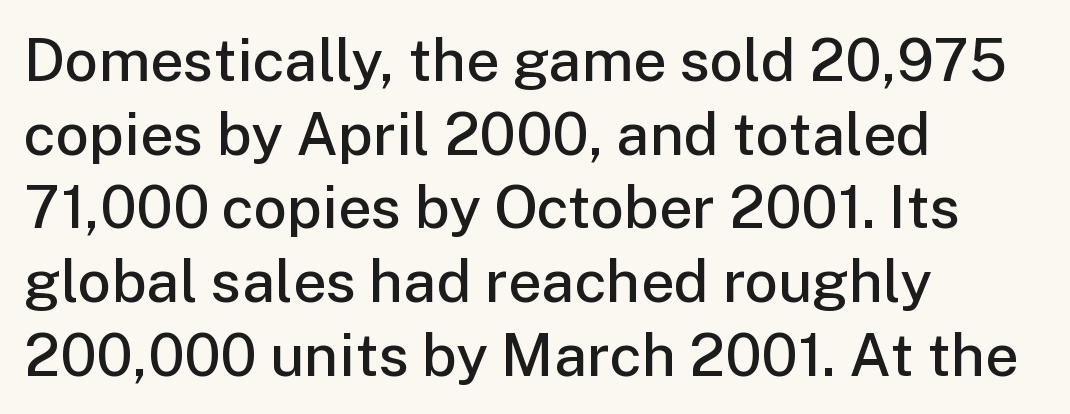
Q: Is the text bold? A: Semi-bold.
Q: Is the text italic (slanted)? A: No, it is upright.
Q: Is the typeface a serif or a sans-serif typeface? A: Sans-serif.
Q: Is the text underlined? A: No.
Q: How is the paragraph aligned? A: Left-aligned.
Q: Is the spacing between letters normal or unusually wide? A: Normal.
Q: Is the spacing between lines tight, normal or loose? A: Normal.
Q: Width (condensed, normal, or wide)? A: Normal.
Q: Stroke contrast? A: Low.
Q: x-height? A: Medium.
Q: Monospaced? A: No.
